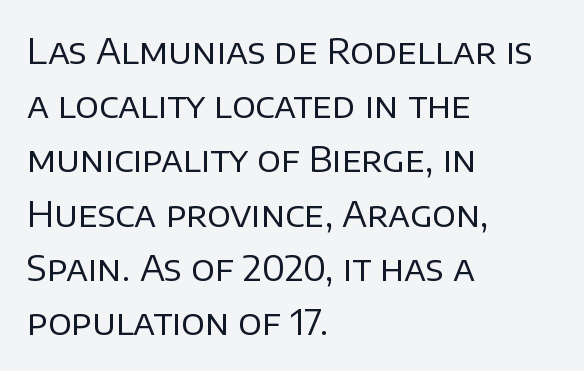
Tall strokes in this sample are plumb rather than angled. Just letters on the line, the space beneath them empty. This sample uses a sans-serif face. The passage shown is typed in a proportional face where columns would drift. Letter spacing: default.
